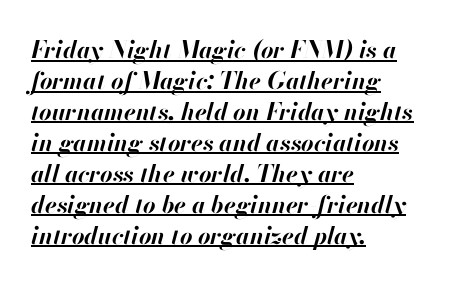
Q: Is the text bold? A: Yes.
Q: Is the text italic (slanted)? A: Yes, it leans right by about 13 degrees.
Q: Is the text underlined? A: Yes.
Q: How is the paragraph aligned? A: Left-aligned.
Q: Is the spacing between letters normal or unusually wide? A: Normal.
Q: Is the spacing between lines tight, normal or loose? A: Normal.
